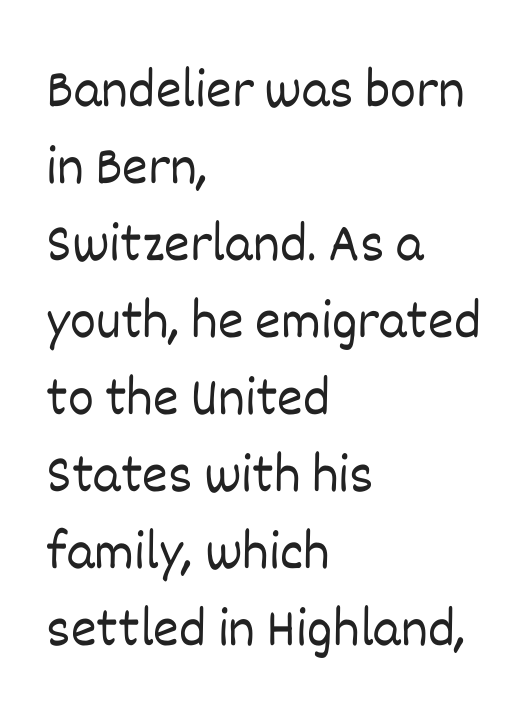
Words float on clear page, feet unadorned. How would I describe the line gaps? Plain and ordinary. The strokes carry an ordinary text weight at most. The typography opts for an upright posture over an oblique one. The lines are quadded left. Varying glyph widths throughout — classic text-font behaviour.
